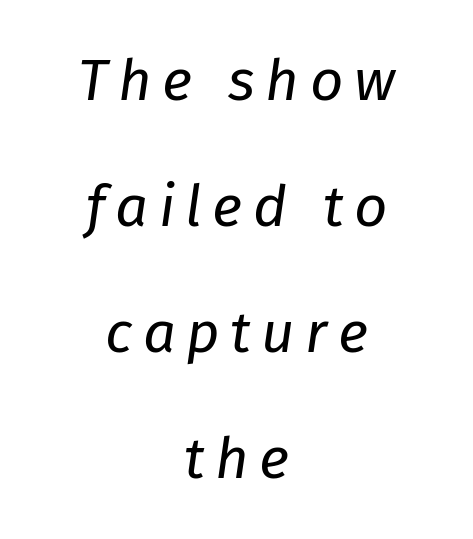
Q: Is the text bold? A: No.
Q: Is the text italic (slanted)? A: Yes, it leans right by about 8 degrees.
Q: Is the text underlined? A: No.
Q: How is the paragraph aligned? A: Centered.
Q: Is the spacing between lines tight, normal or loose? A: Loose.
Q: Width (condensed, normal, or wide)? A: Normal.
Q: Stroke contrast? A: Low.
Q: x-height? A: Medium.
Q: Monospaced? A: No.
